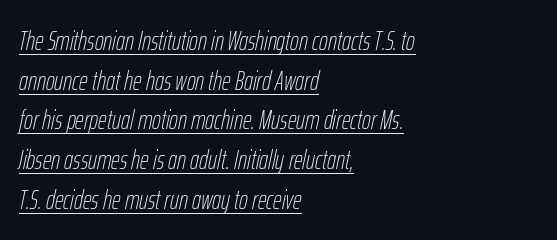
Q: Is the text bold? A: No.
Q: Is the text italic (slanted)? A: Yes, it leans right by about 12 degrees.
Q: Is the text underlined? A: Yes.
Q: How is the paragraph aligned? A: Left-aligned.
Q: Is the spacing between letters normal or unusually wide? A: Normal.
Q: Is the spacing between lines tight, normal or loose? A: Normal.
